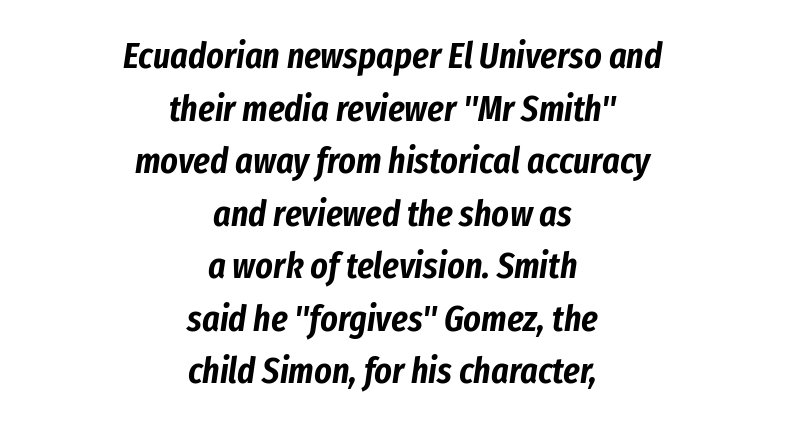
Does the copy run flush right? No — it is centered line by line. Underlining? Definitely not there. Nobody touched the tracking dial on this one. If you drew a line through each stem, it would be angled.
